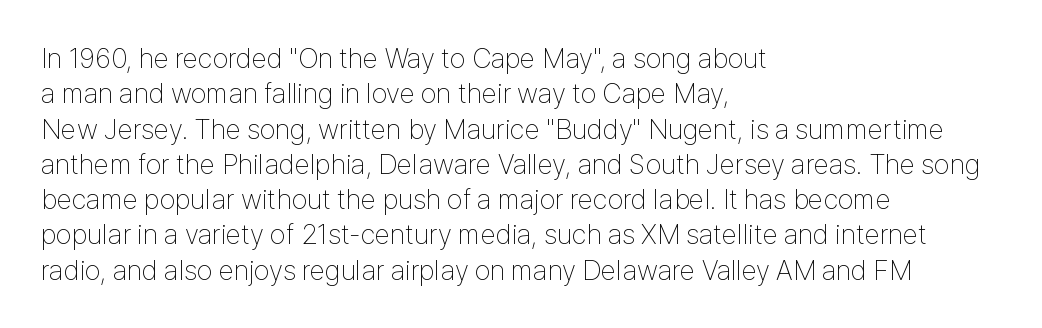
Ascenders rise straight up at ninety degrees. The face looks like a standard text weight, possibly lighter. These lines are rendered in a variable-pitch font. Short note: letters normally spaced. This rendering employs a face without finishing strokes, i.e., a sans-serif.
